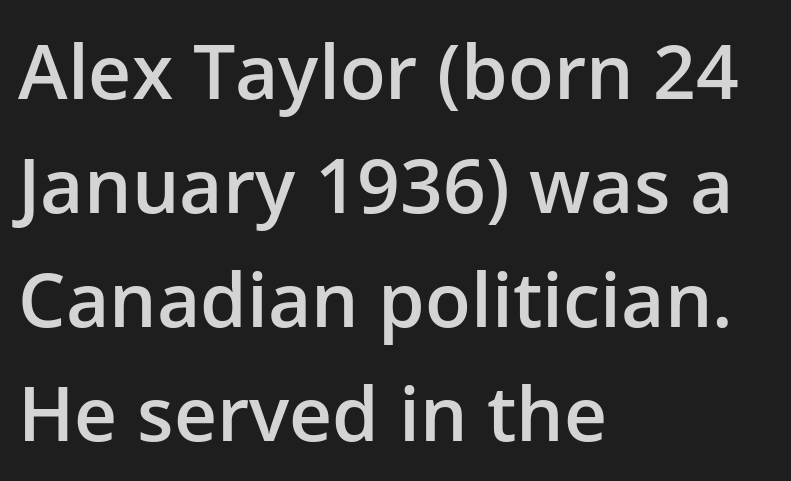
The image shows 75 px semibold sans-serif type, upright; set left-aligned, normal line spacing (1.52x), normal letter spacing, not underlined; low stroke contrast and a medium x-height.
